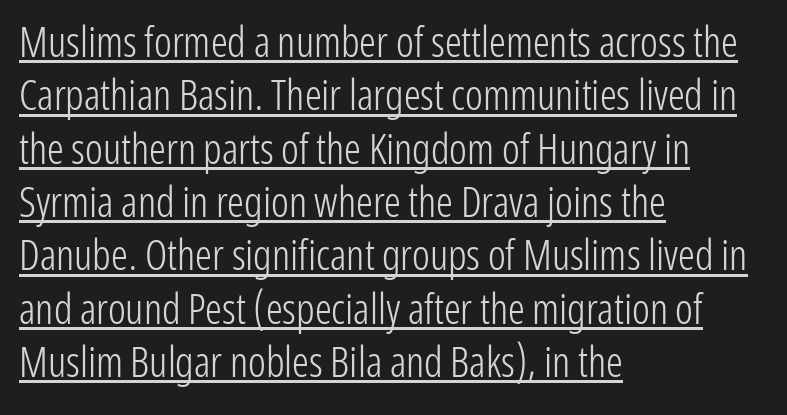
{"serif": "no", "italic": "no", "bold": "no", "weight": "light", "width": "condensed", "stroke_contrast": "low", "x_height": "medium", "monospaced": "no", "underline": "yes", "align": "left", "line_spacing": "normal", "line_spacing_ratio": 1.27, "letter_spacing": "normal", "letter_spacing_em": 0.0, "glyph_px": 42}
